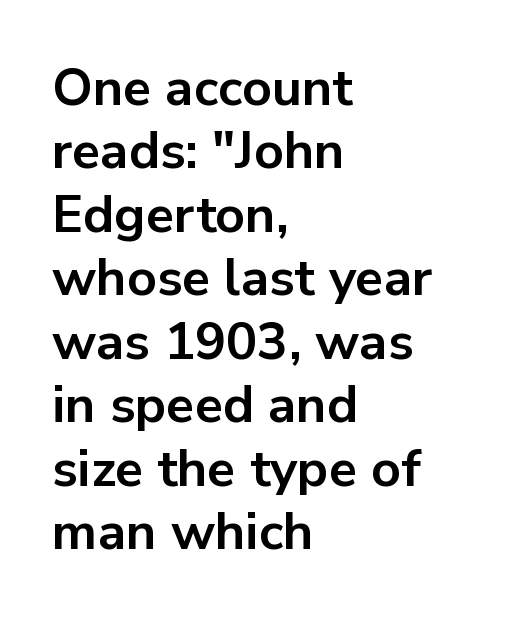
{"serif": "no", "italic": "no", "bold": "yes", "weight": "bold", "width": "normal", "stroke_contrast": "low", "x_height": "medium", "monospaced": "no", "underline": "no", "align": "left", "line_spacing_ratio": 1.22, "letter_spacing": "normal", "letter_spacing_em": 0.0, "glyph_px": 52}
